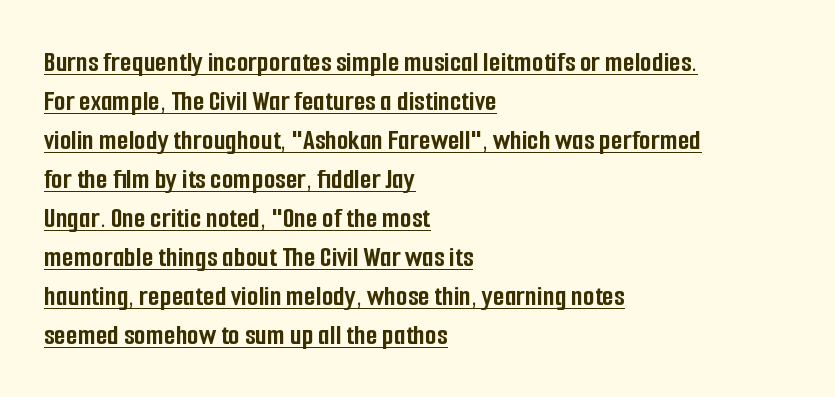
The image shows 30 px semibold, condensed sans-serif type, upright; set left-aligned, normal line spacing (1.3x), normal letter spacing, underlined; low stroke contrast and a medium x-height.
